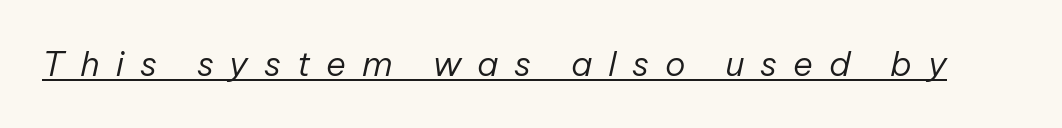
Q: Is the text bold? A: No.
Q: Is the text italic (slanted)? A: Yes, it leans right by about 12 degrees.
Q: Is the text underlined? A: Yes.
Q: Is the spacing between letters normal or unusually wide? A: Unusually wide.
Q: Width (condensed, normal, or wide)? A: Normal.
Q: Stroke contrast? A: Low.
Q: x-height? A: Medium.
Q: Monospaced? A: No.
